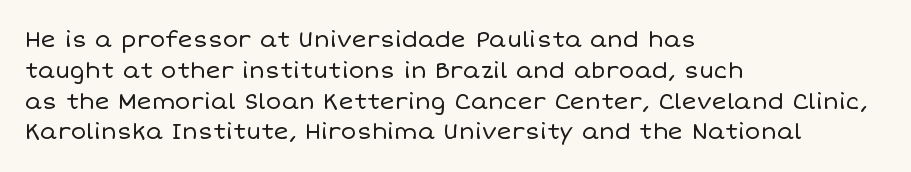
The image shows 23 px text type, upright; set left-aligned, normal line spacing (1.34x), normal letter spacing, not underlined.
